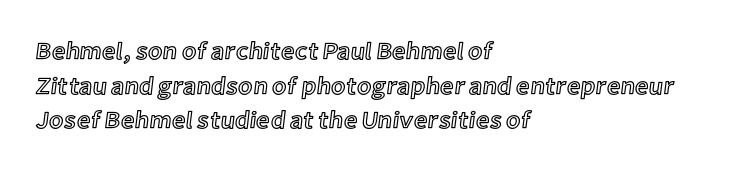
The image shows 24 px text type; set left-aligned, normal line spacing (1.44x), normal letter spacing, not underlined.
